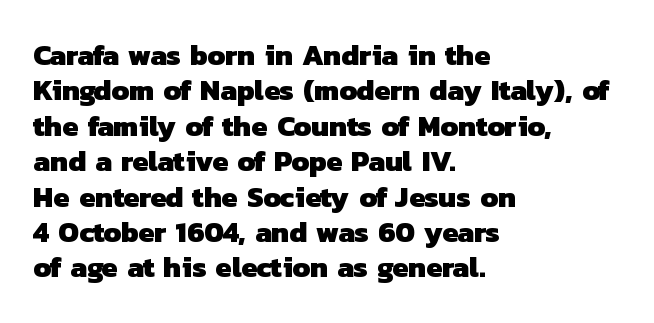
Q: Is the text bold? A: Yes.
Q: Is the typeface a serif or a sans-serif typeface? A: Sans-serif.
Q: Is the text underlined? A: No.
Q: How is the paragraph aligned? A: Left-aligned.
Q: Is the spacing between letters normal or unusually wide? A: Normal.
Q: Width (condensed, normal, or wide)? A: Normal.
Q: Stroke contrast? A: Low.
Q: x-height? A: Medium.
Q: Monospaced? A: No.
